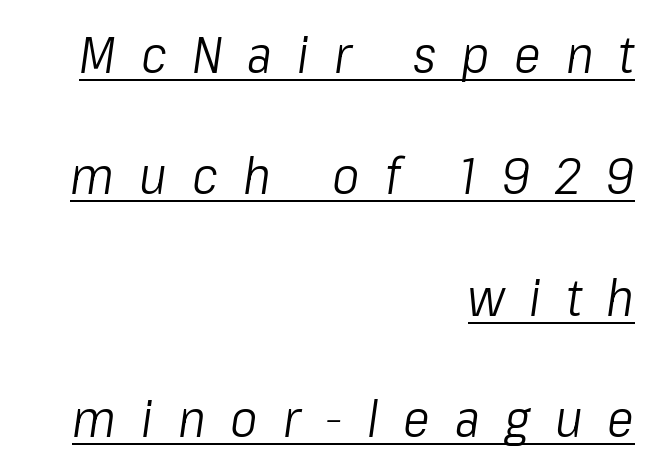
Q: Is the text bold? A: No.
Q: Is the text italic (slanted)? A: Yes, it leans right by about 8 degrees.
Q: Is the text underlined? A: Yes.
Q: How is the paragraph aligned? A: Right-aligned.
Q: Is the spacing between letters normal or unusually wide? A: Unusually wide.
Q: Is the spacing between lines tight, normal or loose? A: Loose.
Q: Width (condensed, normal, or wide)? A: Condensed.
Q: Stroke contrast? A: Low.
Q: x-height? A: Medium.
Q: Monospaced? A: No.
